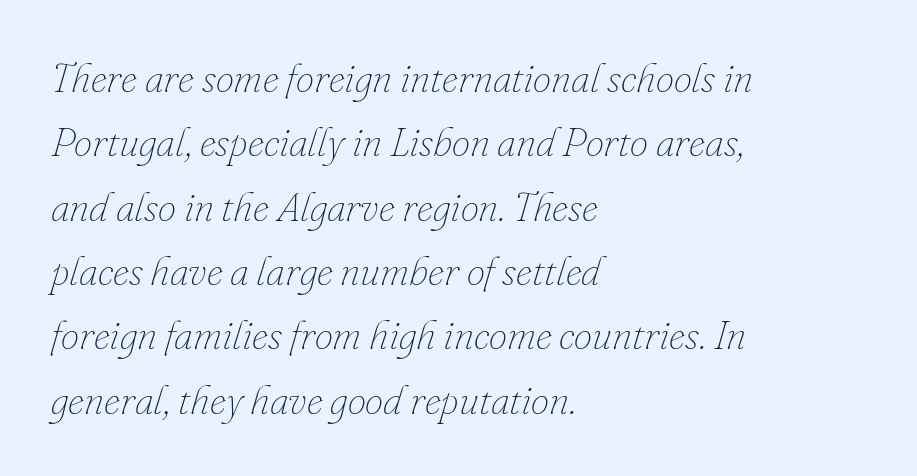
{"italic": "yes", "lean": "right", "slant_degrees": 16, "bold": "no", "weight": "thin", "width": "normal", "stroke_contrast": "low", "x_height": "small", "monospaced": "no", "underline": "no", "align": "left", "line_spacing": "normal", "line_spacing_ratio": 1.57, "letter_spacing": "normal", "letter_spacing_em": 0.0, "glyph_px": 41}
